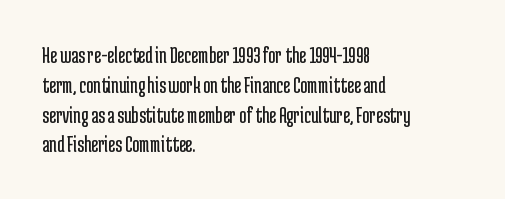
The image shows 24 px text type, upright; set left-aligned, line spacing 1.24x, normal letter spacing, not underlined.
